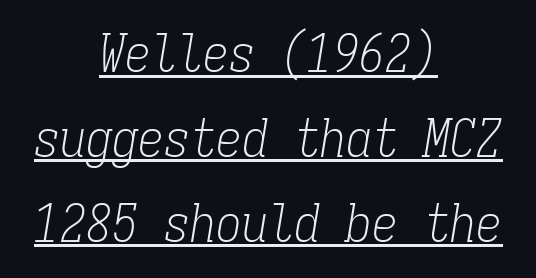
{"serif": "yes", "italic": "yes", "lean": "right", "slant_degrees": 9, "bold": "no", "weight": "light", "width": "condensed", "stroke_contrast": "low", "x_height": "medium", "monospaced": "yes", "underline": "yes", "align": "center", "line_spacing": "normal", "line_spacing_ratio": 1.63, "letter_spacing": "normal", "letter_spacing_em": 0.0, "glyph_px": 52}
